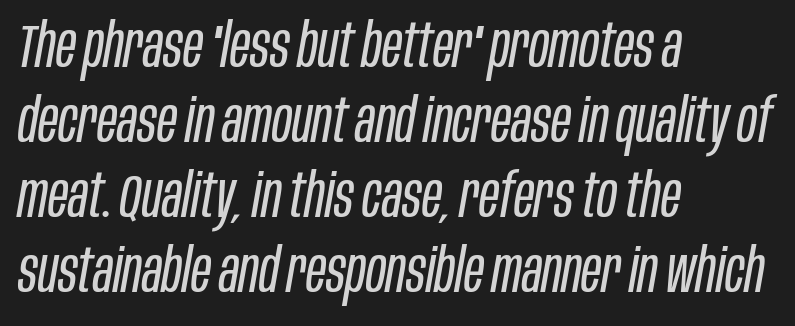
Q: Is the text bold? A: No.
Q: Is the text italic (slanted)? A: Yes, it leans right by about 10 degrees.
Q: Is the text underlined? A: No.
Q: How is the paragraph aligned? A: Left-aligned.
Q: Is the spacing between letters normal or unusually wide? A: Normal.
Q: Width (condensed, normal, or wide)? A: Condensed.
Q: Stroke contrast? A: Low.
Q: x-height? A: Large.
Q: Monospaced? A: No.
